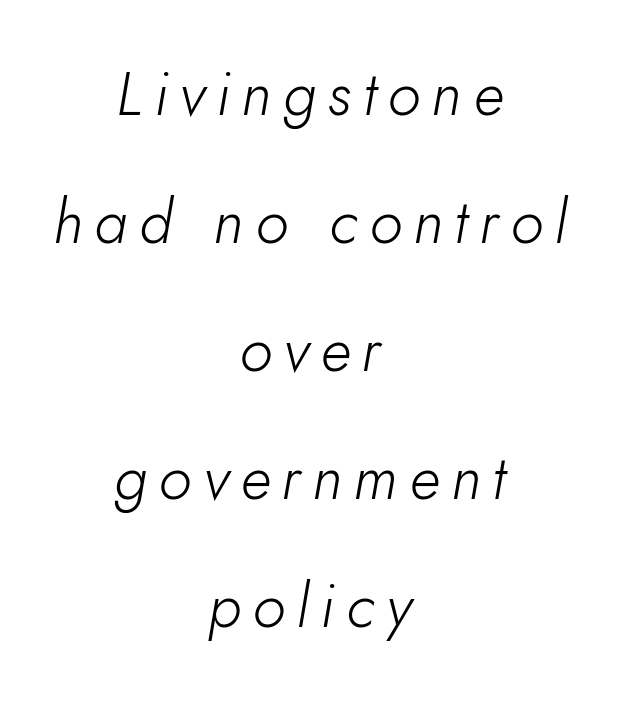
{"italic": "yes", "lean": "right", "slant_degrees": 10, "bold": "no", "weight": "light", "width": "normal", "stroke_contrast": "low", "x_height": "small", "monospaced": "no", "underline": "no", "align": "center", "line_spacing": "loose", "line_spacing_ratio": 2.1, "glyph_px": 61}
